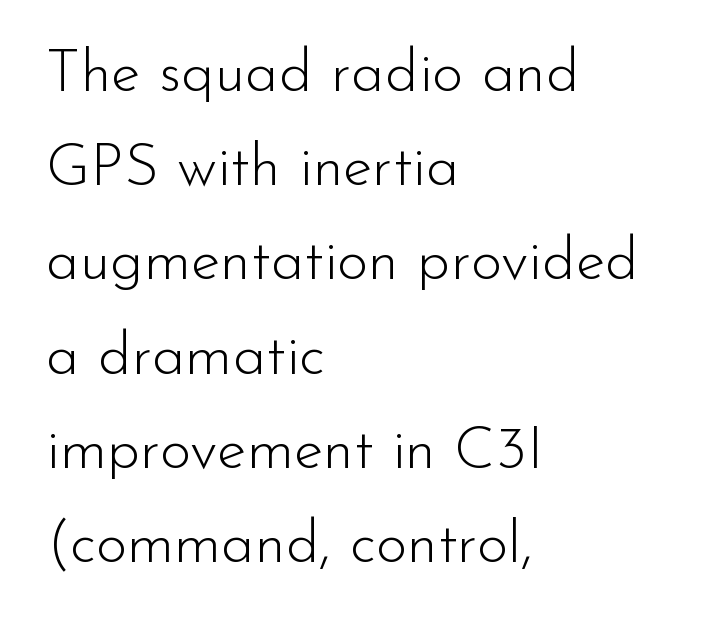
This sample has the flowing, uneven cadence of proportional lettering. The typesetter chose a ragged-right arrangement here. Each new line begins a customary step beneath the previous one. This reads as an unemphasized weight, regular at the heaviest. The specimen omits any rule beneath the text block's lines.
